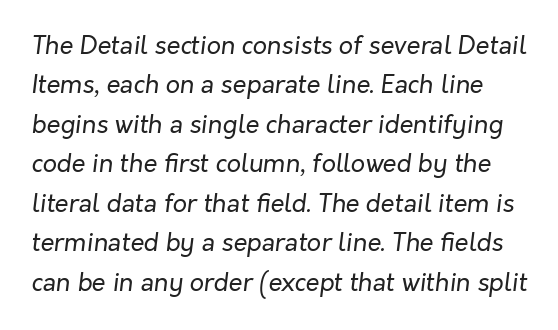
Q: Is the text bold? A: No.
Q: Is the text italic (slanted)? A: Yes, it leans right by about 7 degrees.
Q: Is the text underlined? A: No.
Q: Is the spacing between letters normal or unusually wide? A: Normal.
Q: Is the spacing between lines tight, normal or loose? A: Normal.
